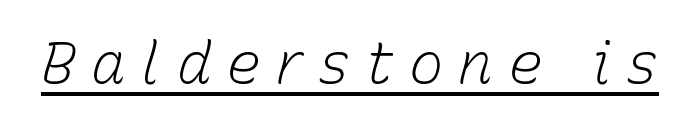
Q: Is the text bold? A: No.
Q: Is the text italic (slanted)? A: Yes, it leans right by about 15 degrees.
Q: Is the text underlined? A: Yes.
Q: Is the spacing between letters normal or unusually wide? A: Unusually wide.
Q: Width (condensed, normal, or wide)? A: Normal.
Q: Stroke contrast? A: Low.
Q: x-height? A: Medium.
Q: Monospaced? A: No.
